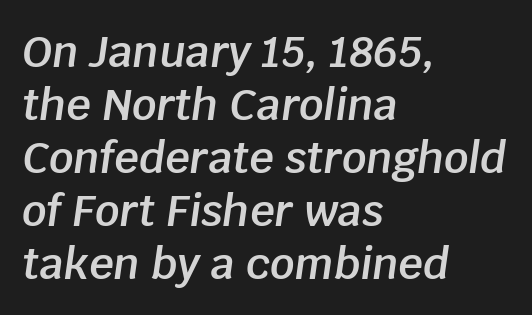
The image shows 43 px semibold type, italic (leaning right); set left-aligned, line spacing 1.23x, normal letter spacing, not underlined; low stroke contrast and a large x-height.
